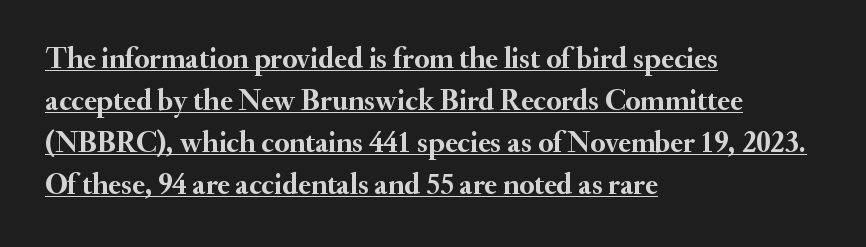
Q: Is the text bold? A: Yes.
Q: Is the text italic (slanted)? A: No, it is upright.
Q: Is the typeface a serif or a sans-serif typeface? A: Serif.
Q: Is the text underlined? A: Yes.
Q: How is the paragraph aligned? A: Left-aligned.
Q: Is the spacing between letters normal or unusually wide? A: Normal.
Q: Is the spacing between lines tight, normal or loose? A: Normal.
Q: Width (condensed, normal, or wide)? A: Normal.
Q: Stroke contrast? A: Medium.
Q: x-height? A: Small.
Q: Monospaced? A: No.
